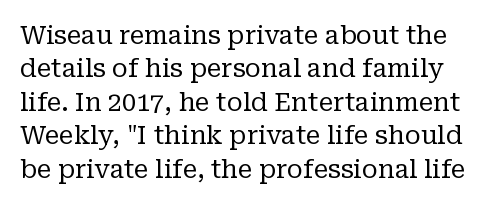
{"italic": "no", "bold": "no", "underline": "no", "line_spacing": "normal", "line_spacing_ratio": 1.34, "letter_spacing": "normal", "letter_spacing_em": 0.0, "glyph_px": 25}
